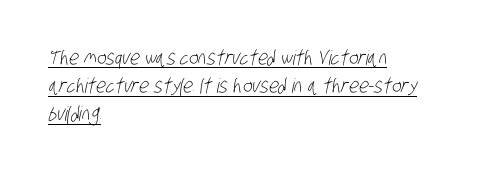
{"bold": "no", "underline": "yes", "align": "left", "line_spacing": "normal", "line_spacing_ratio": 1.41, "letter_spacing": "normal", "letter_spacing_em": 0.0, "glyph_px": 20}
